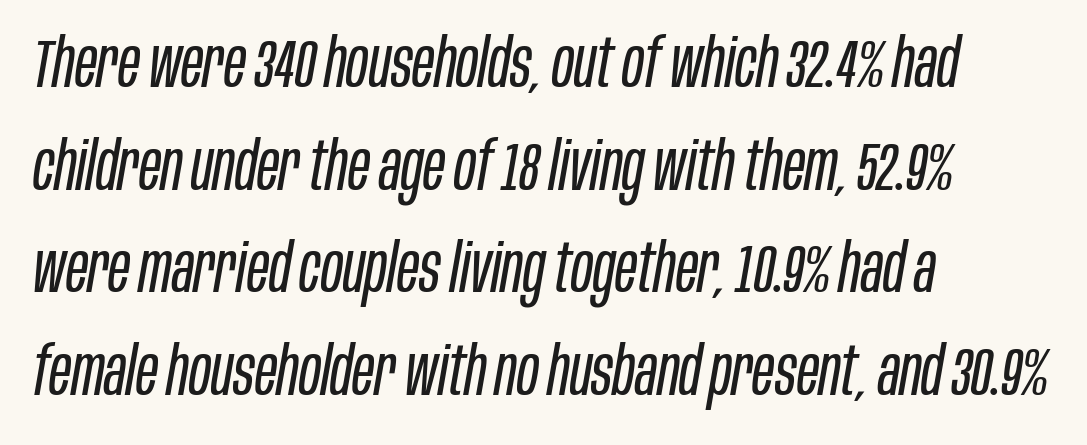
Decoration check: the copy has no underline. The rows are spaced the way most documents space them. Think of a printed novel: that variable character pitch is what you see here. Compared with typical body copy, the letter spacing here is the same.
